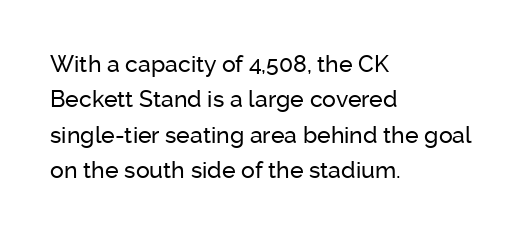
Q: Is the text italic (slanted)? A: No, it is upright.
Q: Is the text underlined? A: No.
Q: How is the paragraph aligned? A: Left-aligned.
Q: Is the spacing between letters normal or unusually wide? A: Normal.
Q: Is the spacing between lines tight, normal or loose? A: Normal.
